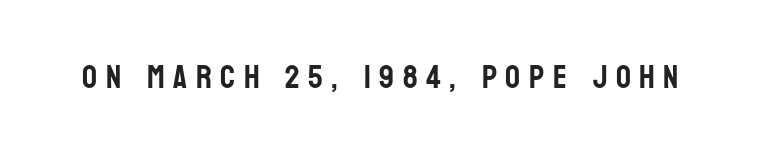
Q: Is the text italic (slanted)? A: No, it is upright.
Q: Is the typeface a serif or a sans-serif typeface? A: Sans-serif.
Q: Is the text underlined? A: No.
Q: Is the spacing between letters normal or unusually wide? A: Unusually wide.
Q: Width (condensed, normal, or wide)? A: Condensed.
Q: Stroke contrast? A: Low.
Q: x-height? A: Large.
Q: Monospaced? A: No.
